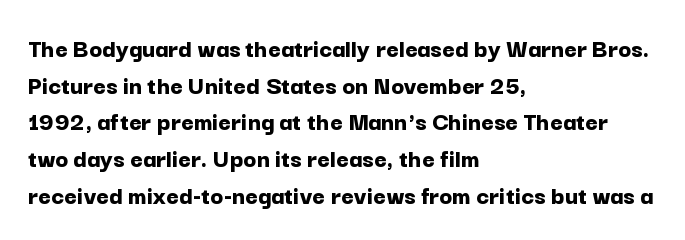
The image shows 27 px bold type, upright; set left-aligned, normal line spacing (1.36x), normal letter spacing, not underlined.
